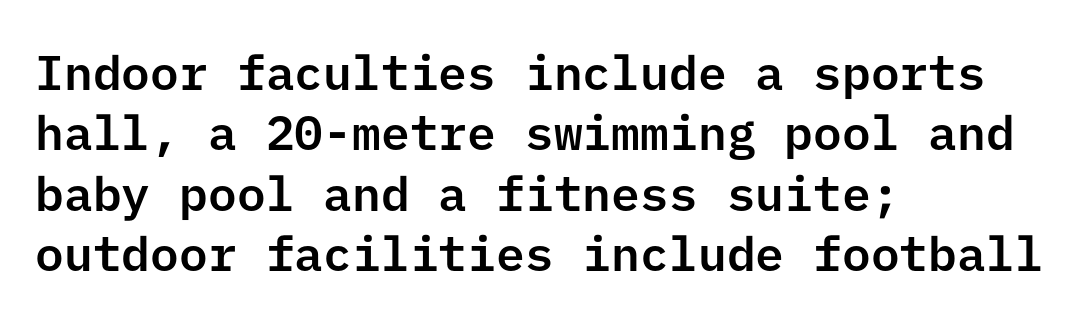
The image shows 48 px sans-serif type, upright; set left-aligned, normal line spacing (1.26x), normal letter spacing, not underlined; low stroke contrast and a medium x-height.
